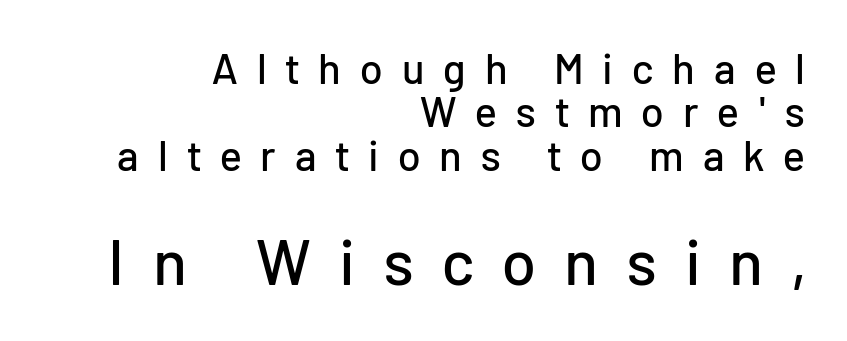
The image shows 63 px sans-serif type, upright; set right-aligned, tight line spacing (1.03x), unusually wide letter spacing (+0.45 em), not underlined; the second (bottom) block is 1.5x larger; low stroke contrast and a medium x-height.
